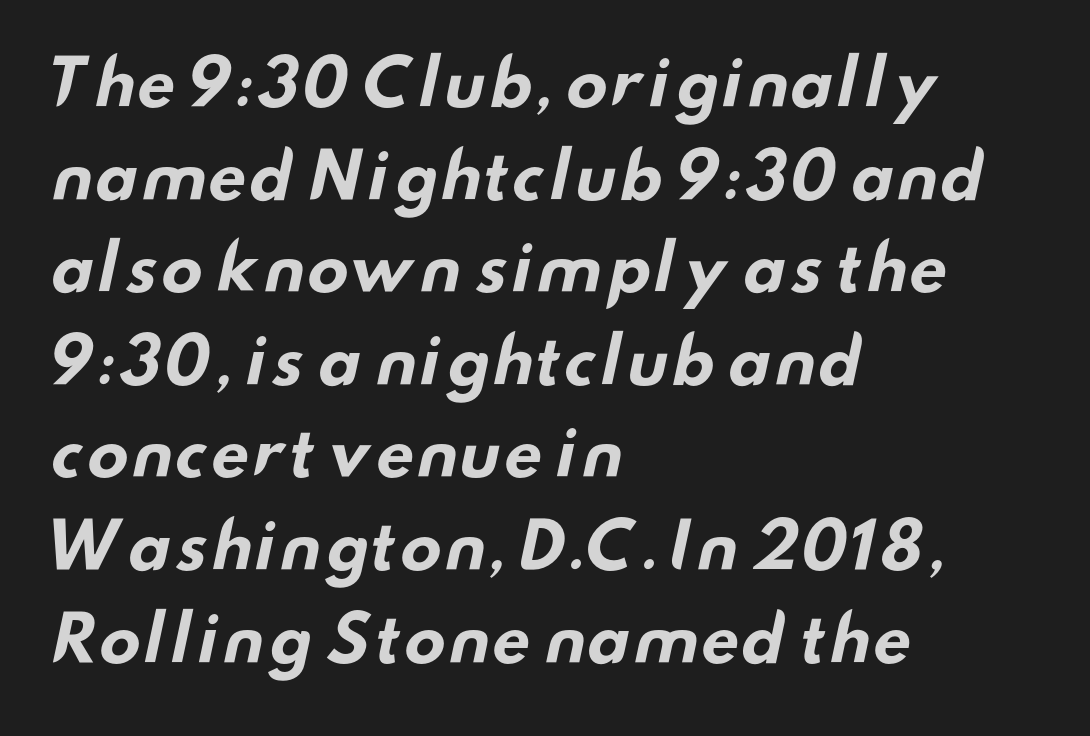
The space beneath each line is pristine and unruled. The ragged edge is on the right, which tells us the setting is flush left. This block has exactly the height ordinary leading produces. Regarding serifs, this sample does without them.
